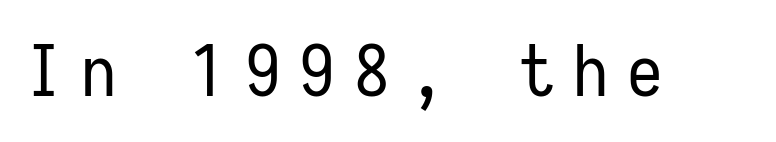
Q: Is the text bold? A: No.
Q: Is the text italic (slanted)? A: No, it is upright.
Q: Is the typeface a serif or a sans-serif typeface? A: Sans-serif.
Q: Is the text underlined? A: No.
Q: Is the spacing between letters normal or unusually wide? A: Unusually wide.
Q: Width (condensed, normal, or wide)? A: Condensed.
Q: Stroke contrast? A: Low.
Q: x-height? A: Medium.
Q: Monospaced? A: Yes.
